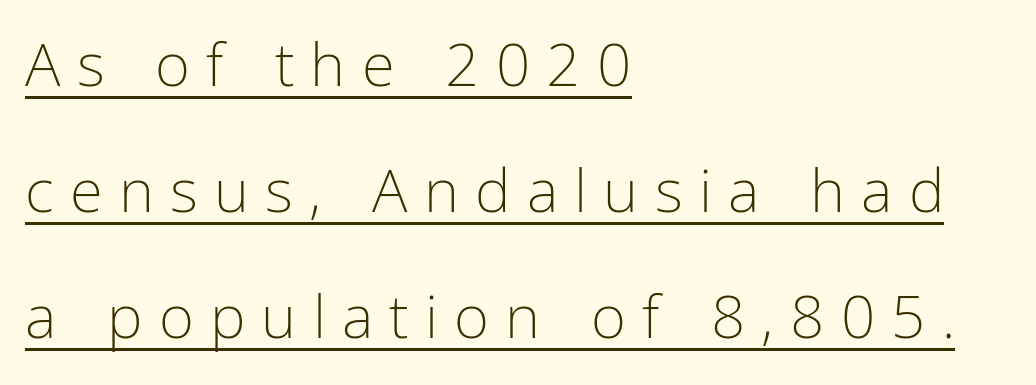
Q: Is the text bold? A: No.
Q: Is the text italic (slanted)? A: No, it is upright.
Q: Is the typeface a serif or a sans-serif typeface? A: Sans-serif.
Q: Is the text underlined? A: Yes.
Q: How is the paragraph aligned? A: Left-aligned.
Q: Is the spacing between letters normal or unusually wide? A: Unusually wide.
Q: Is the spacing between lines tight, normal or loose? A: Loose.
Q: Width (condensed, normal, or wide)? A: Condensed.
Q: Stroke contrast? A: Low.
Q: x-height? A: Medium.
Q: Monospaced? A: No.
